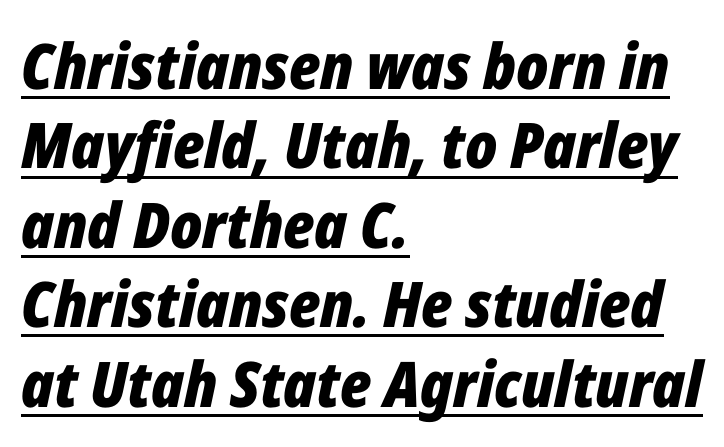
{"italic": "yes", "lean": "right", "slant_degrees": 12, "bold": "yes", "weight": "bold", "width": "condensed", "stroke_contrast": "low", "x_height": "medium", "monospaced": "no", "underline": "yes", "align": "left", "line_spacing": "normal", "line_spacing_ratio": 1.26, "letter_spacing": "normal", "letter_spacing_em": 0.0, "glyph_px": 63}
